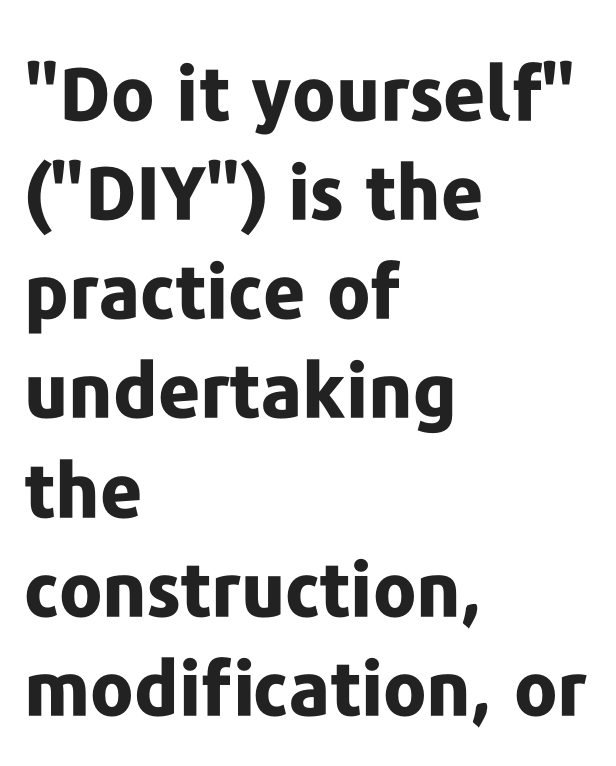
The image shows 74 px bold sans-serif type, upright; set left-aligned, normal line spacing (1.34x), normal letter spacing, not underlined; low stroke contrast and a medium x-height.
